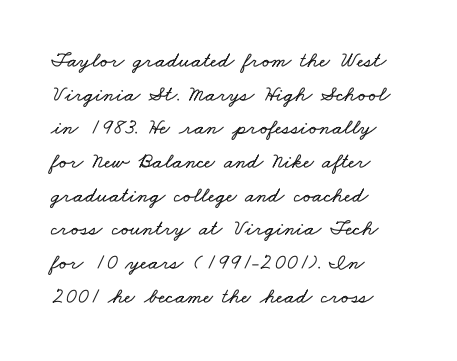
{"underline": "no", "align": "left", "line_spacing": "normal", "line_spacing_ratio": 1.53, "letter_spacing": "normal", "letter_spacing_em": 0.0, "glyph_px": 22}
